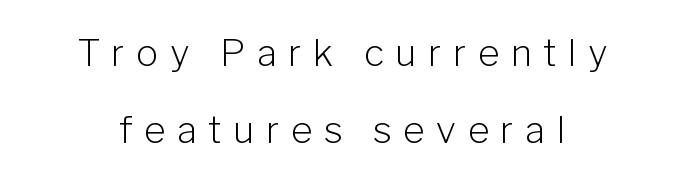
No letter is thick-stroked: the sample isn't bold. The designer dialed line spacing up above the default. Do the letters lean? They stand straight. The passage shown is typed in a proportional face where columns would drift. In terms of letterform style, serifs are entirely absent.
